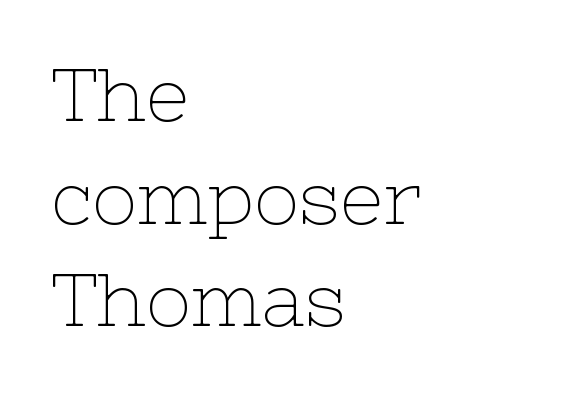
Varying glyph widths throughout — classic text-font behaviour. Style check: upright. This sample keeps an unexceptional amount of space between lines. Glyph-to-glyph distance matches everyday printed text.
